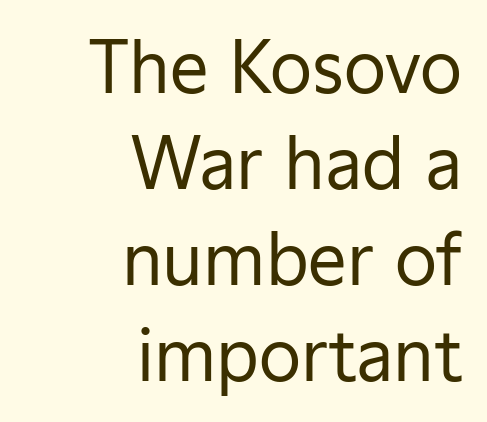
{"serif": "no", "italic": "no", "bold": "no", "weight": "regular", "width": "normal", "stroke_contrast": "low", "x_height": "medium", "monospaced": "no", "underline": "no", "align": "right", "line_spacing": "normal", "line_spacing_ratio": 1.39, "letter_spacing": "normal", "letter_spacing_em": 0.0, "glyph_px": 69}
